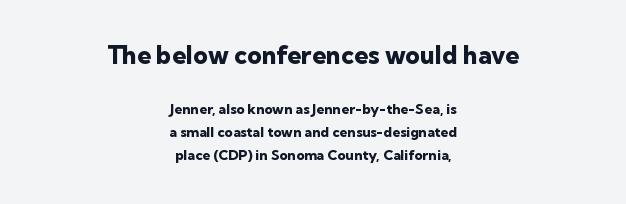
Q: Is the text bold? A: Yes.
Q: Is the text italic (slanted)? A: No, it is upright.
Q: Is the text underlined? A: No.
Q: How is the paragraph aligned? A: Centered.
Q: Is the spacing between letters normal or unusually wide? A: Normal.
Q: Is the spacing between lines tight, normal or loose? A: Normal.
Q: Which block of text is set in a larger size, the first (top) or the second (bottom)? A: The first (top) one.
